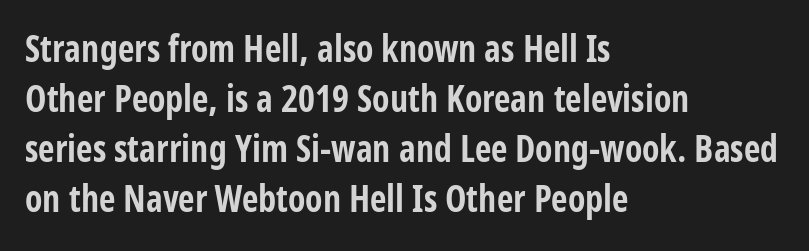
Note: no serifs on the glyphs. Baseline-to-baseline distance is the conventional proportion of letter height. These lines are rendered in a variable-pitch font. Every stem runs plumb, perpendicular to the baseline.
